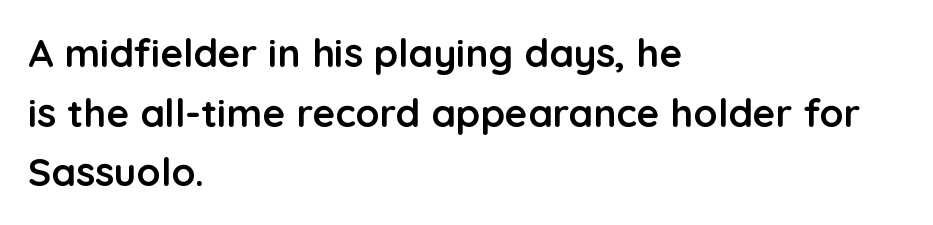
Observe the ordinary spacing: letters are neighbours, not strangers. Each glyph is drawn with heavy, bold strokes. One glance says typical: line gaps are just what's usual. The axis of the letterforms is exactly vertical.
